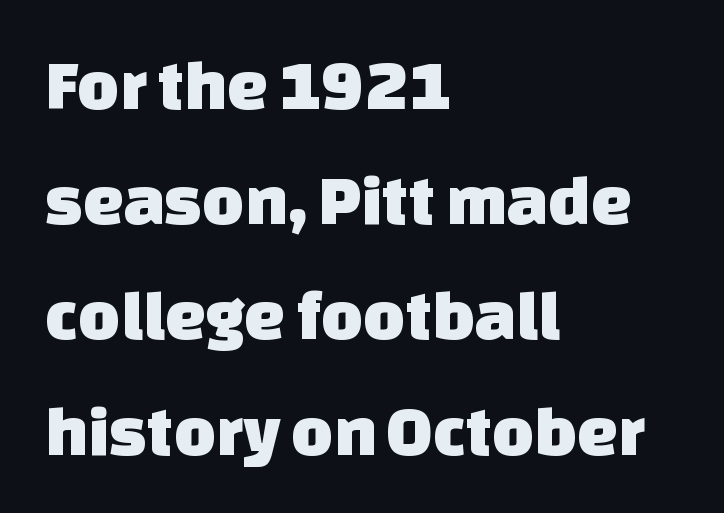
Q: Is the typeface a serif or a sans-serif typeface? A: Sans-serif.
Q: Is the text underlined? A: No.
Q: How is the paragraph aligned? A: Left-aligned.
Q: Is the spacing between letters normal or unusually wide? A: Normal.
Q: Is the spacing between lines tight, normal or loose? A: Normal.
Q: Width (condensed, normal, or wide)? A: Normal.
Q: Stroke contrast? A: Low.
Q: x-height? A: Large.
Q: Monospaced? A: No.
